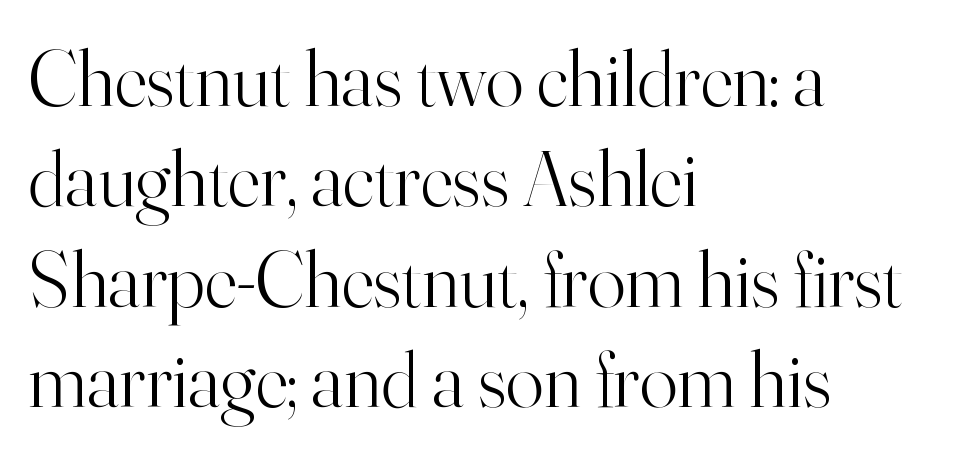
{"serif": "yes", "italic": "no", "bold": "no", "weight": "light", "width": "normal", "stroke_contrast": "high", "x_height": "small", "monospaced": "no", "underline": "no", "align": "left", "line_spacing": "normal", "line_spacing_ratio": 1.27, "letter_spacing": "normal", "letter_spacing_em": 0.0, "glyph_px": 79}
